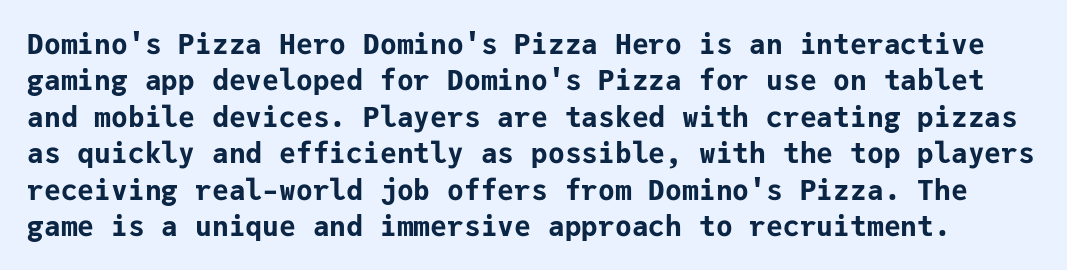
Q: Is the text bold? A: Yes.
Q: Is the text italic (slanted)? A: No, it is upright.
Q: Is the typeface a serif or a sans-serif typeface? A: Sans-serif.
Q: Is the text underlined? A: No.
Q: Is the spacing between letters normal or unusually wide? A: Normal.
Q: Is the spacing between lines tight, normal or loose? A: Normal.
Q: Width (condensed, normal, or wide)? A: Normal.
Q: Stroke contrast? A: Low.
Q: x-height? A: Medium.
Q: Monospaced? A: Yes.
